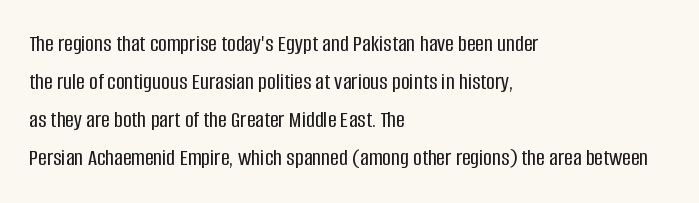
The image shows 24 px text type, upright; set left-aligned, normal line spacing (1.59x), normal letter spacing, not underlined.
